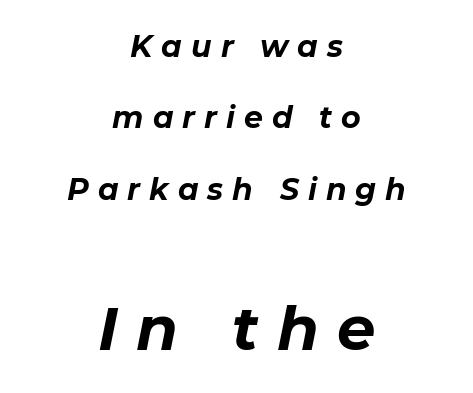
Q: Is the text bold? A: Yes.
Q: Is the text italic (slanted)? A: Yes, it leans right by about 11 degrees.
Q: Is the text underlined? A: No.
Q: How is the paragraph aligned? A: Centered.
Q: Is the spacing between letters normal or unusually wide? A: Unusually wide.
Q: Is the spacing between lines tight, normal or loose? A: Loose.
Q: Which block of text is set in a larger size, the first (top) or the second (bottom)? A: The second (bottom) one.
Q: Width (condensed, normal, or wide)? A: Normal.
Q: Stroke contrast? A: Low.
Q: x-height? A: Medium.
Q: Monospaced? A: No.
